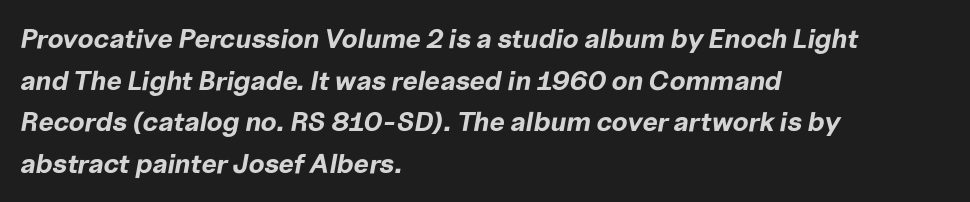
{"italic": "yes", "lean": "right", "slant_degrees": 10, "bold": "yes", "underline": "no", "align": "left", "line_spacing": "normal", "line_spacing_ratio": 1.54, "letter_spacing": "normal", "letter_spacing_em": 0.0, "glyph_px": 27}
